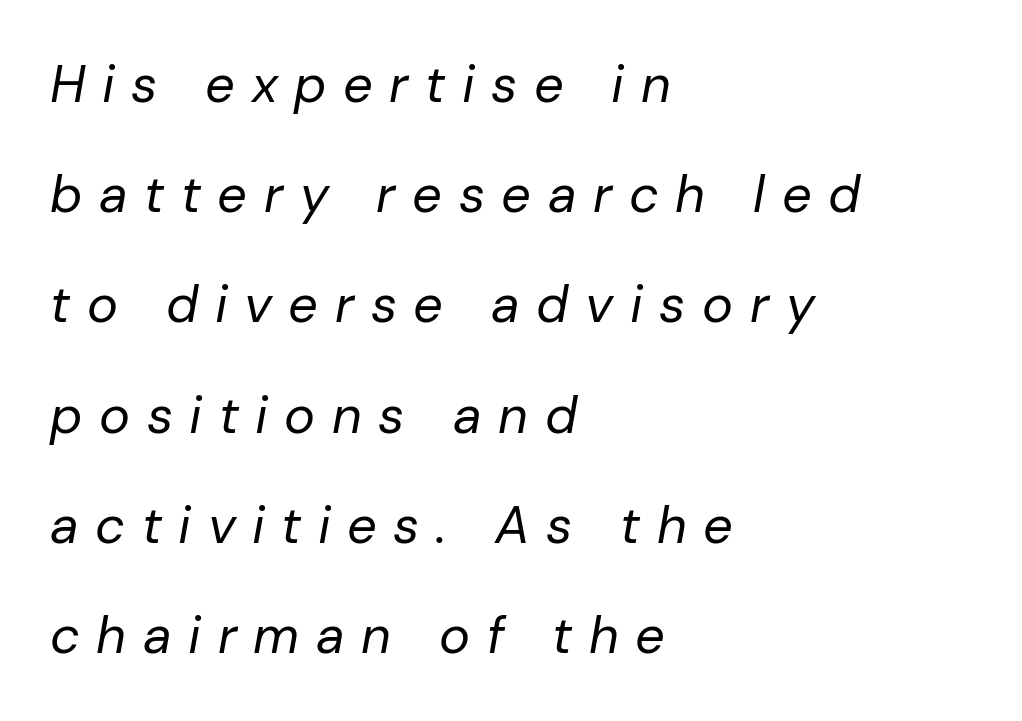
Q: Is the text bold? A: No.
Q: Is the text italic (slanted)? A: Yes, it leans right by about 10 degrees.
Q: Is the text underlined? A: No.
Q: How is the paragraph aligned? A: Left-aligned.
Q: Is the spacing between letters normal or unusually wide? A: Unusually wide.
Q: Is the spacing between lines tight, normal or loose? A: Loose.
Q: Width (condensed, normal, or wide)? A: Normal.
Q: Stroke contrast? A: Low.
Q: x-height? A: Medium.
Q: Monospaced? A: No.
